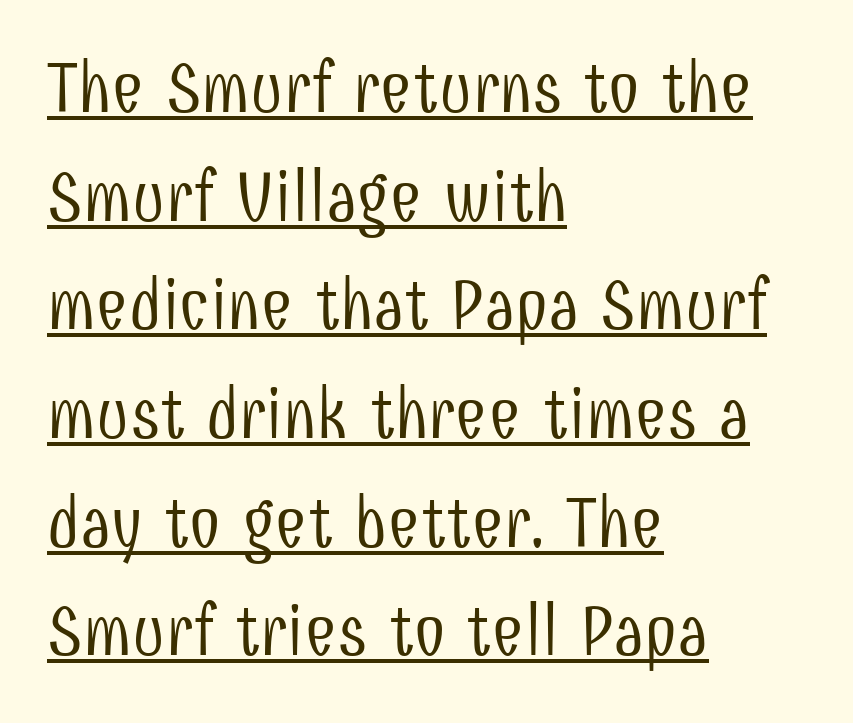
A typesetter would call this zero additional tracking. Descenders here cross a horizontal rule under the line. Where is the straight margin? On the left. The letters advance in unequal steps, a hallmark of proportional type. Vertical strokes here are truly vertical.
